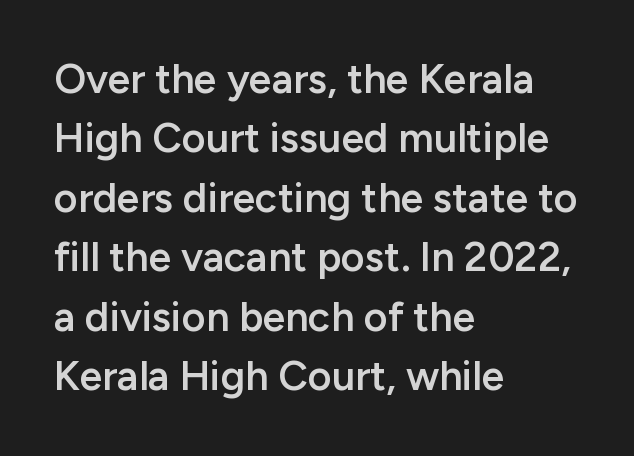
{"serif": "no", "italic": "no", "bold": "semi", "weight": "semibold", "width": "normal", "stroke_contrast": "low", "x_height": "medium", "monospaced": "no", "underline": "no", "align": "left", "line_spacing": "normal", "line_spacing_ratio": 1.45, "letter_spacing": "normal", "letter_spacing_em": 0.0, "glyph_px": 41}
